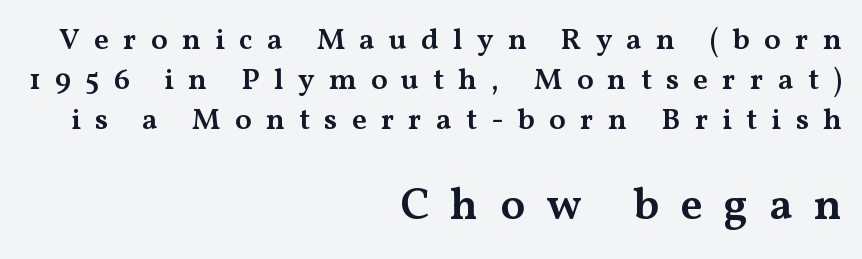
{"serif": "yes", "italic": "no", "bold": "semi", "weight": "semibold", "width": "wide", "stroke_contrast": "medium", "x_height": "medium", "monospaced": "no", "underline": "no", "align": "right", "line_spacing": "normal", "line_spacing_ratio": 1.33, "letter_spacing": "wide", "letter_spacing_em": 0.47, "larger_block": "second", "size_ratio": 1.5, "glyph_px": 45}
